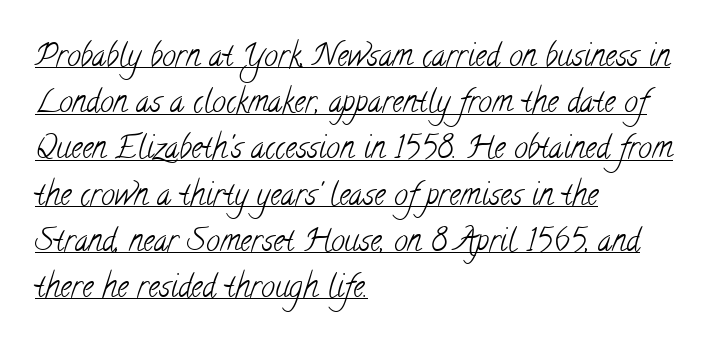
{"serif": "yes", "bold": "no", "weight": "light", "width": "condensed", "stroke_contrast": "low", "x_height": "small", "monospaced": "no", "underline": "yes", "align": "left", "line_spacing": "normal", "line_spacing_ratio": 1.49, "letter_spacing": "normal", "letter_spacing_em": 0.0, "glyph_px": 31}
